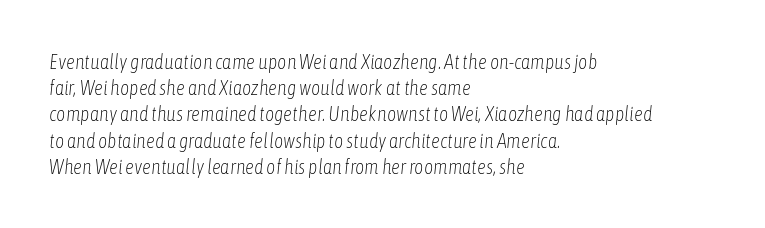
Q: Is the text bold? A: No.
Q: Is the text italic (slanted)? A: Yes, it leans right by about 6 degrees.
Q: Is the text underlined? A: No.
Q: How is the paragraph aligned? A: Left-aligned.
Q: Is the spacing between letters normal or unusually wide? A: Normal.
Q: Is the spacing between lines tight, normal or loose? A: Normal.
